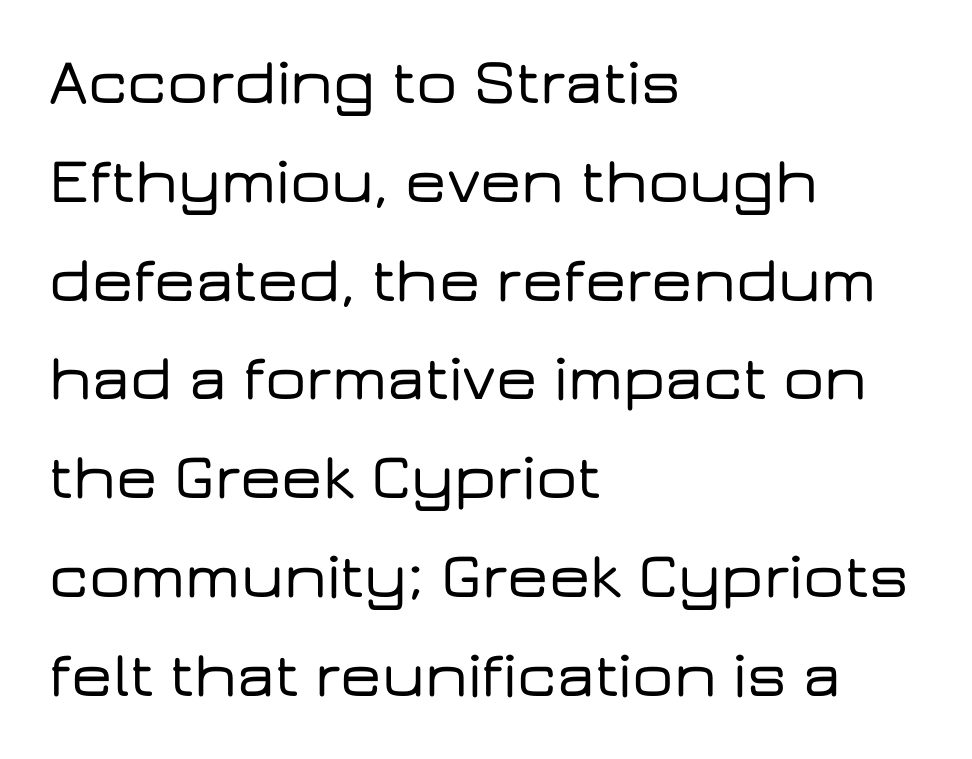
{"serif": "no", "italic": "no", "width": "wide", "stroke_contrast": "low", "x_height": "medium", "monospaced": "no", "underline": "no", "align": "left", "line_spacing": "normal", "line_spacing_ratio": 1.52, "letter_spacing": "normal", "letter_spacing_em": 0.0, "glyph_px": 65}
